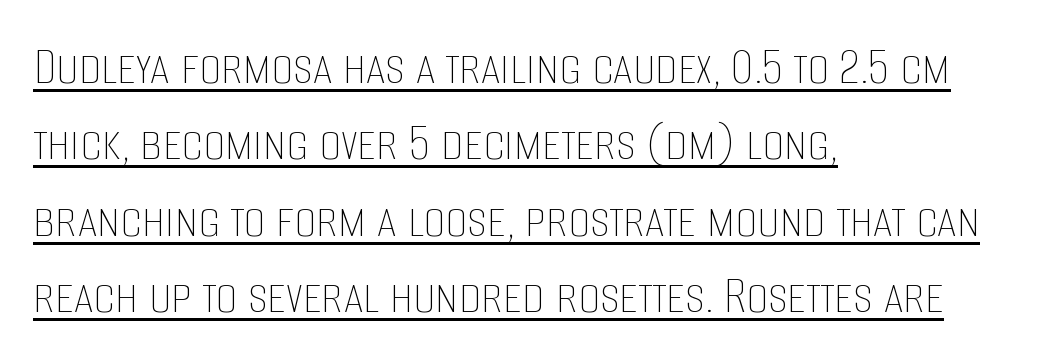
The image shows 55 px thin, condensed type, upright; set left-aligned, normal line spacing (1.39x), normal letter spacing, underlined; low stroke contrast and a large x-height.
